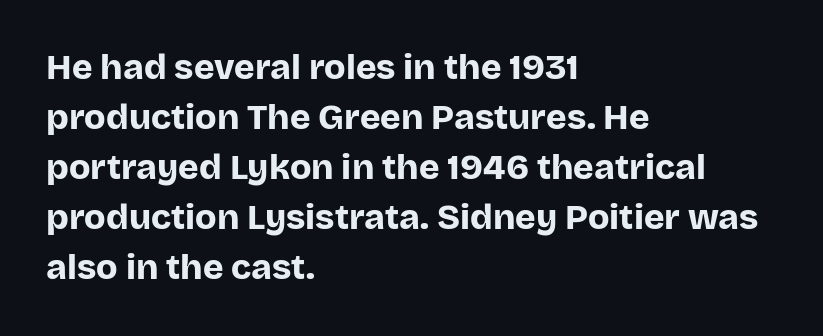
{"serif": "no", "italic": "no", "bold": "yes", "weight": "bold", "width": "normal", "stroke_contrast": "low", "x_height": "large", "monospaced": "no", "underline": "no", "align": "left", "line_spacing": "normal", "line_spacing_ratio": 1.43, "letter_spacing": "normal", "letter_spacing_em": 0.0, "glyph_px": 35}
